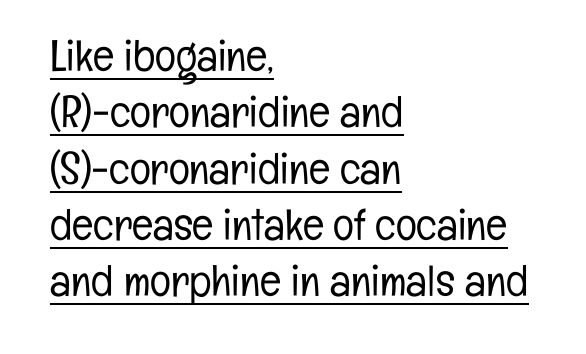
{"serif": "no", "italic": "no", "bold": "no", "weight": "light", "width": "condensed", "stroke_contrast": "low", "x_height": "medium", "monospaced": "no", "underline": "yes", "align": "left", "line_spacing": "normal", "line_spacing_ratio": 1.28, "letter_spacing": "normal", "letter_spacing_em": 0.0, "glyph_px": 44}
